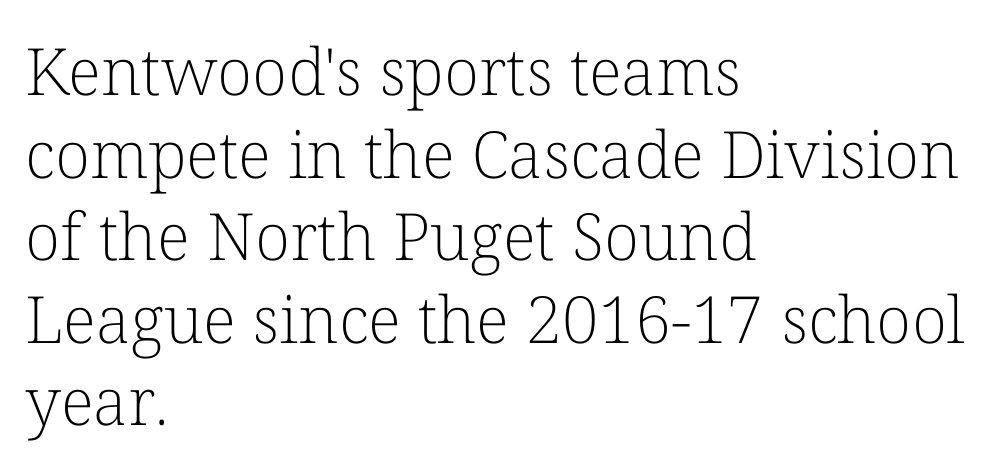
Q: Is the text bold? A: No.
Q: Is the text italic (slanted)? A: No, it is upright.
Q: Is the typeface a serif or a sans-serif typeface? A: Serif.
Q: Is the text underlined? A: No.
Q: How is the paragraph aligned? A: Left-aligned.
Q: Is the spacing between letters normal or unusually wide? A: Normal.
Q: Is the spacing between lines tight, normal or loose? A: Normal.
Q: Width (condensed, normal, or wide)? A: Normal.
Q: Stroke contrast? A: Low.
Q: x-height? A: Medium.
Q: Monospaced? A: No.
